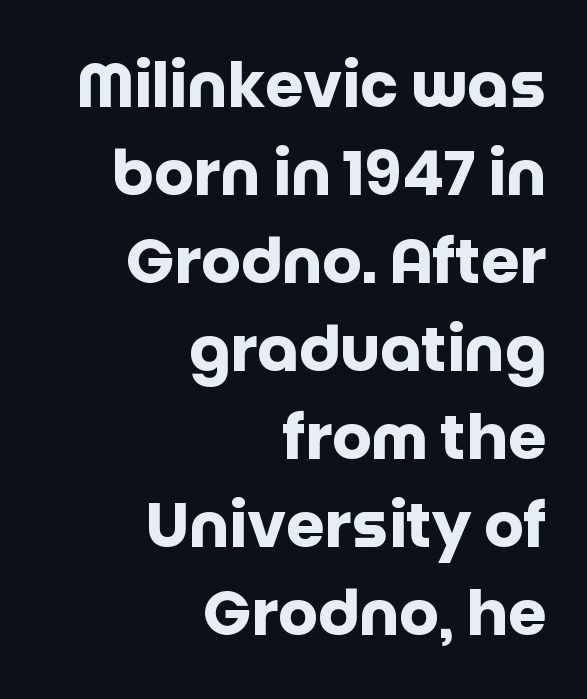
Q: Is the text bold? A: Yes.
Q: Is the text italic (slanted)? A: No, it is upright.
Q: Is the typeface a serif or a sans-serif typeface? A: Sans-serif.
Q: Is the text underlined? A: No.
Q: How is the paragraph aligned? A: Right-aligned.
Q: Is the spacing between letters normal or unusually wide? A: Normal.
Q: Is the spacing between lines tight, normal or loose? A: Normal.
Q: Width (condensed, normal, or wide)? A: Normal.
Q: Stroke contrast? A: Low.
Q: x-height? A: Large.
Q: Monospaced? A: No.
